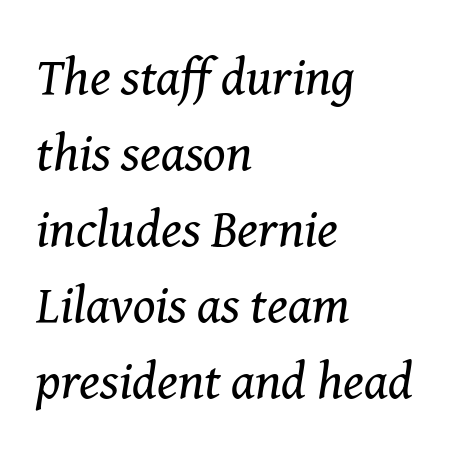
The image shows 52 px regular-weight serif type, italic (leaning right); set left-aligned, normal line spacing (1.46x), normal letter spacing, not underlined; medium stroke contrast and a medium x-height.
